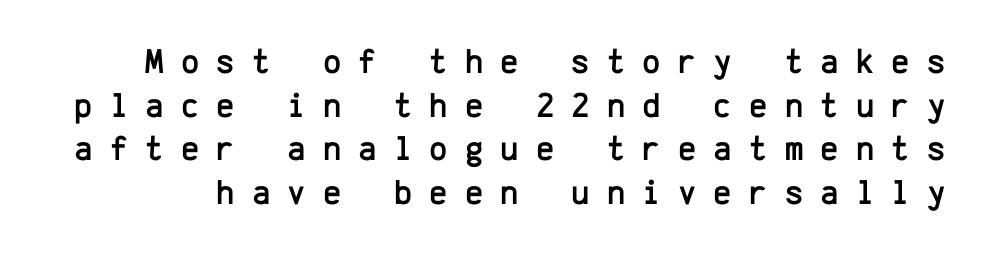
The image shows 35 px sans-serif type, upright, monospaced; set normal line spacing (1.25x), unusually wide letter spacing (+0.49 em), not underlined; low stroke contrast and a medium x-height.
